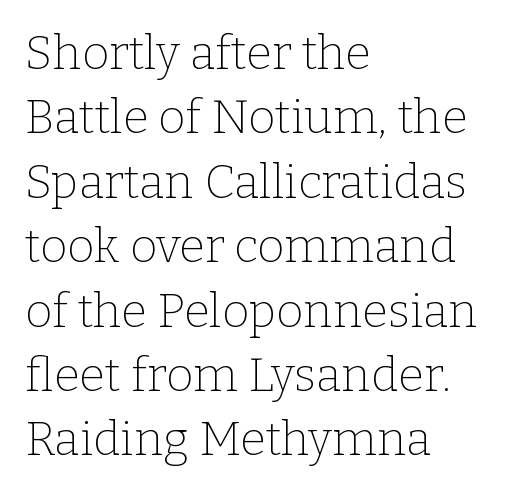
{"serif": "yes", "italic": "no", "bold": "no", "weight": "thin", "width": "normal", "stroke_contrast": "low", "x_height": "medium", "monospaced": "no", "underline": "no", "align": "left", "line_spacing": "normal", "line_spacing_ratio": 1.37, "letter_spacing": "normal", "letter_spacing_em": 0.0, "glyph_px": 47}
